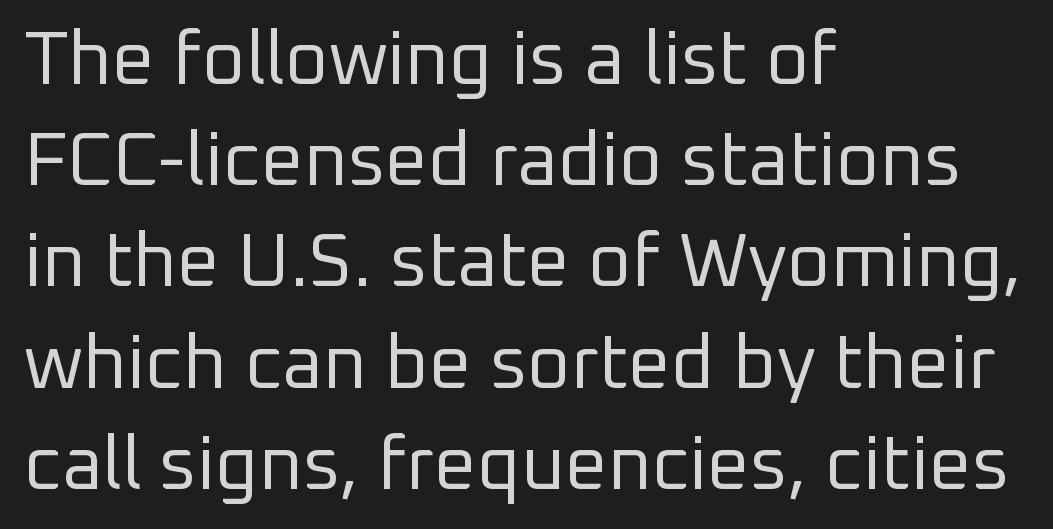
The gap between lines stays unmarked. The designer went with a sans here, leaving each stem footless. The rendering uses natural spacing where letterforms have individual widths. Every row of glyphs begins at an identical x-position on the left. On a weight scale, this lands at 450 or below.
